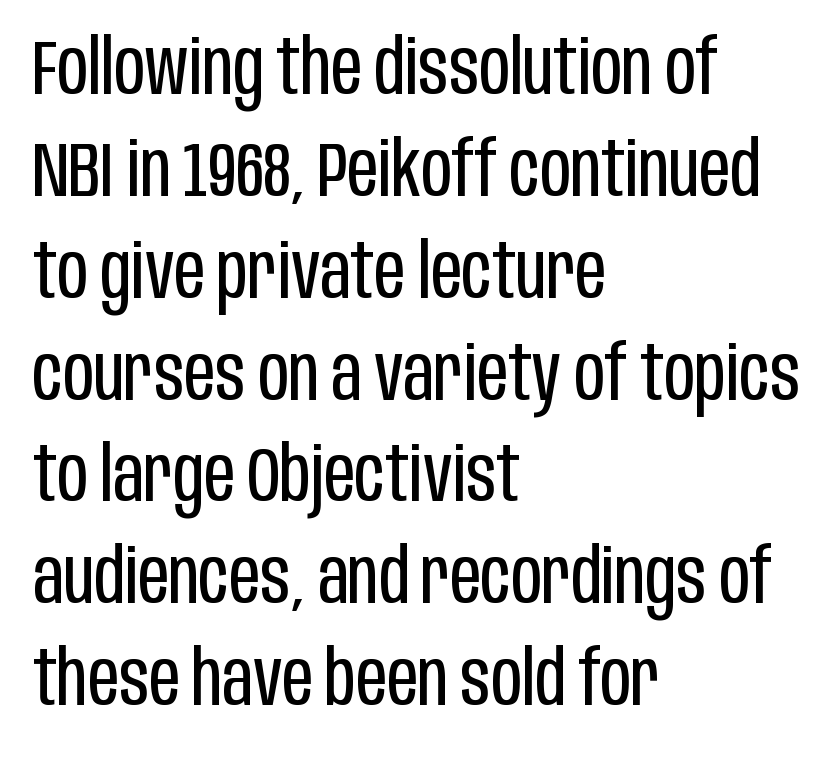
A classic flush-left, rag-right setting is used for this passage. Ordinary non-slanted type is in use. Stems and bowls with no extra thickness — not bold. This sample has the flowing, uneven cadence of proportional lettering. In terms of letterspacing, this is plain default setting.
